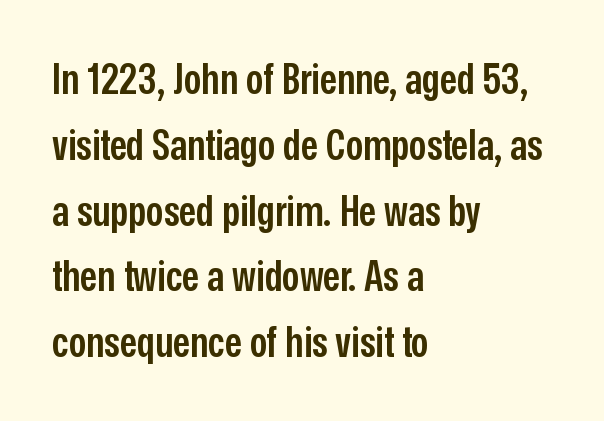
Q: Is the text bold? A: Semi-bold.
Q: Is the text italic (slanted)? A: No, it is upright.
Q: Is the typeface a serif or a sans-serif typeface? A: Sans-serif.
Q: Is the text underlined? A: No.
Q: How is the paragraph aligned? A: Left-aligned.
Q: Is the spacing between letters normal or unusually wide? A: Normal.
Q: Is the spacing between lines tight, normal or loose? A: Normal.
Q: Width (condensed, normal, or wide)? A: Condensed.
Q: Stroke contrast? A: Low.
Q: x-height? A: Medium.
Q: Monospaced? A: No.
